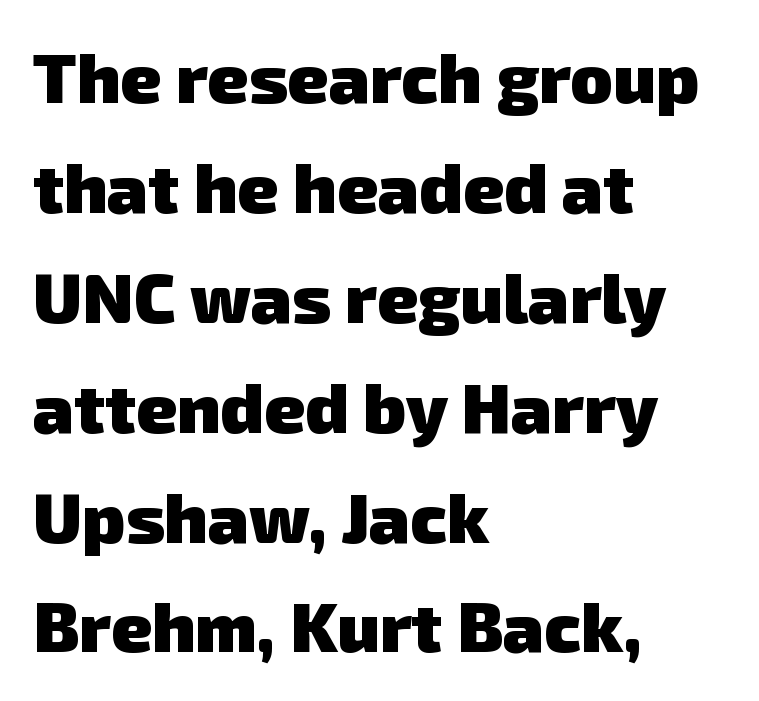
No extra tracking has been applied to these lines. The strokes are fattened all the way to bold. Do the characters align in a grid? No, the font is proportional. If you measured baseline to baseline, you'd find a middling distance.
